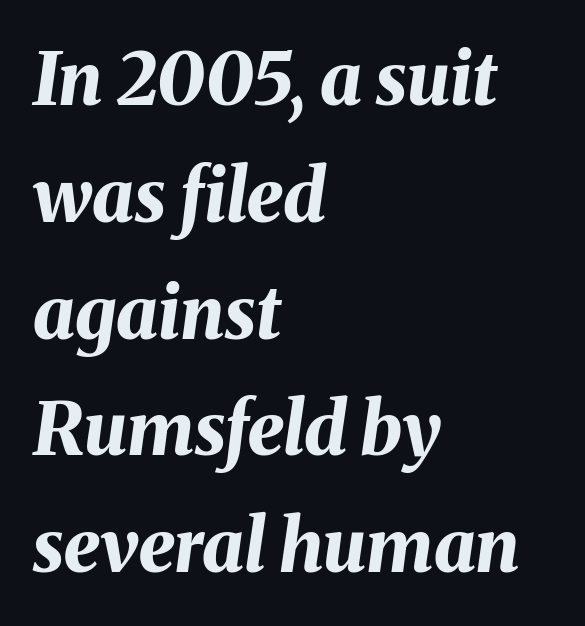
{"italic": "yes", "lean": "right", "slant_degrees": 8, "bold": "yes", "weight": "bold", "width": "normal", "stroke_contrast": "medium", "x_height": "medium", "monospaced": "no", "underline": "no", "align": "left", "line_spacing": "normal", "line_spacing_ratio": 1.6, "letter_spacing": "normal", "letter_spacing_em": 0.0, "glyph_px": 73}
